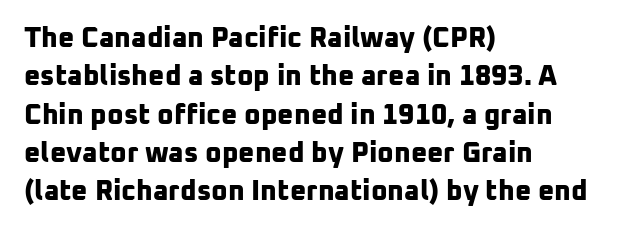
The image shows 28 px bold sans-serif type; set left-aligned, normal line spacing (1.37x), normal letter spacing, not underlined; low stroke contrast and a medium x-height.
